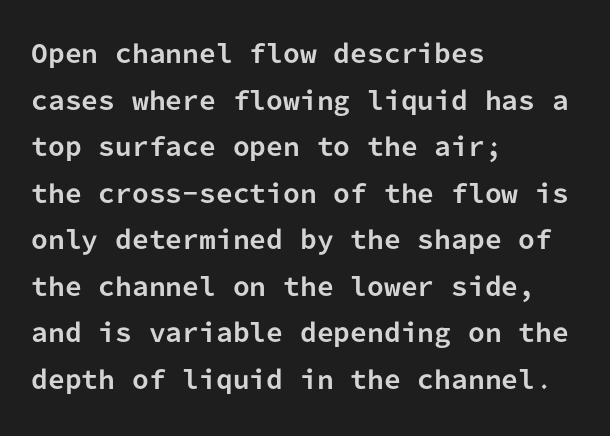
The image shows 24 px bold type, upright; set left-aligned, loose line spacing (1.94x), normal letter spacing, not underlined.
